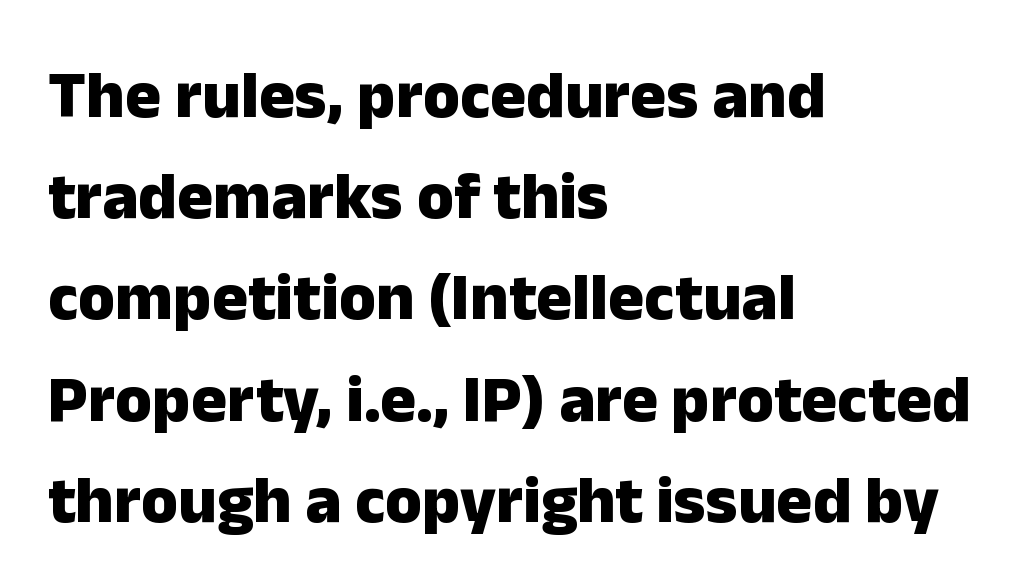
{"serif": "no", "italic": "no", "bold": "yes", "weight": "heavy", "width": "normal", "stroke_contrast": "low", "x_height": "medium", "monospaced": "no", "underline": "no", "align": "left", "line_spacing": "normal", "line_spacing_ratio": 1.51, "letter_spacing": "normal", "letter_spacing_em": 0.0, "glyph_px": 67}
